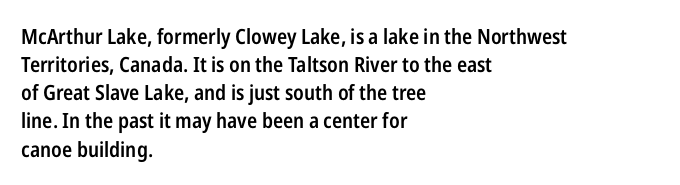
The image shows 21 px text type, upright; set left-aligned, normal line spacing (1.34x), normal letter spacing, not underlined.
